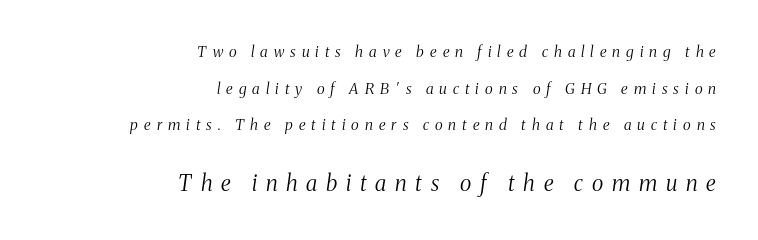
The image shows 22 px text type, italic (leaning right); set right-aligned, loose line spacing (2.44x), unusually wide letter spacing (+0.4 em), not underlined; the second (bottom) block is 1.47x larger.
